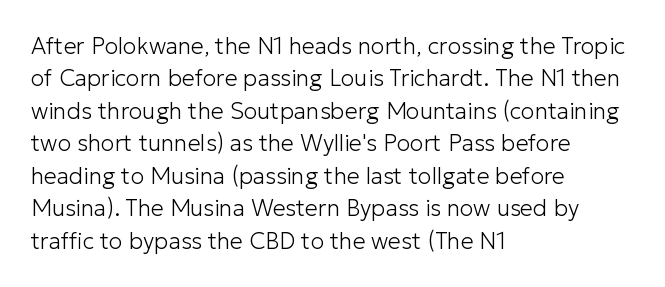
{"italic": "no", "bold": "no", "underline": "no", "align": "left", "line_spacing": "normal", "line_spacing_ratio": 1.41, "letter_spacing": "normal", "letter_spacing_em": 0.0, "glyph_px": 23}
